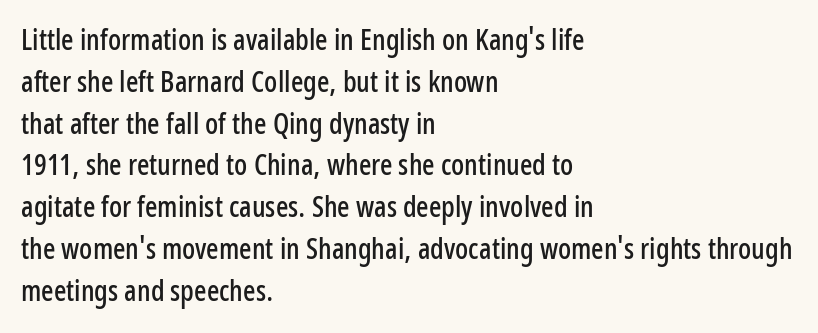
The baseline area is clear. One glance says typical: line gaps are just what's usual. Italic? Not at all — the glyphs are vertical. No feet cap the strokes, marking this as sans-serif type. The tracking reads as untouched default to a designer's eye. All the whitespace from short lines collects on the right.
